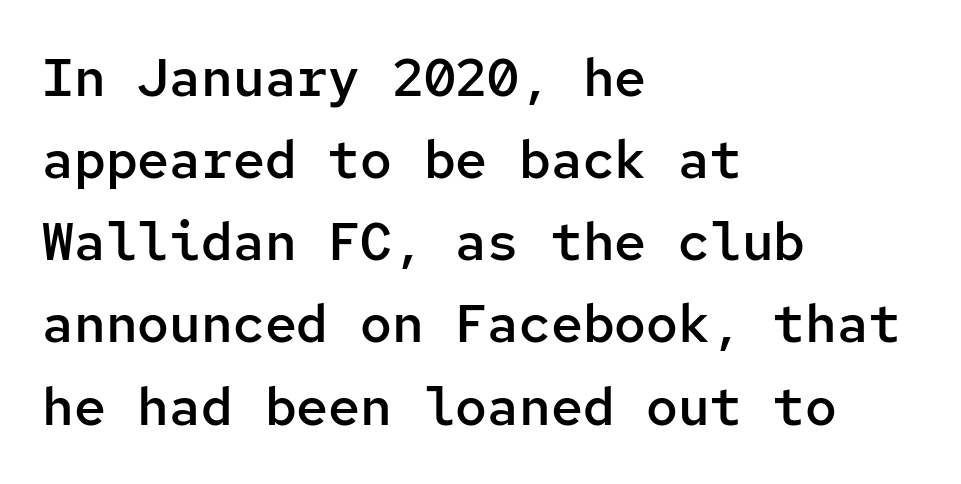
Spacing verdict: monospaced, one width for all characters. Honestly, there is no underline to notice here at all. Letterform terminals end flat and unadorned throughout the passage. Each glyph is drawn with semibold strokes, heavier than normal yet not fully bold. These lines are set flush left with a ragged right edge. These lines were composed using upright roman letters.
